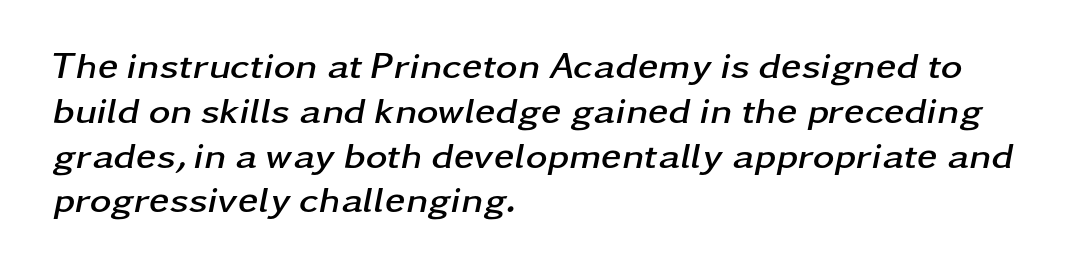
Q: Is the text bold? A: Yes.
Q: Is the text italic (slanted)? A: Yes, it leans right by about 11 degrees.
Q: Is the text underlined? A: No.
Q: How is the paragraph aligned? A: Left-aligned.
Q: Is the spacing between letters normal or unusually wide? A: Normal.
Q: Width (condensed, normal, or wide)? A: Wide.
Q: Stroke contrast? A: Low.
Q: x-height? A: Medium.
Q: Monospaced? A: No.
